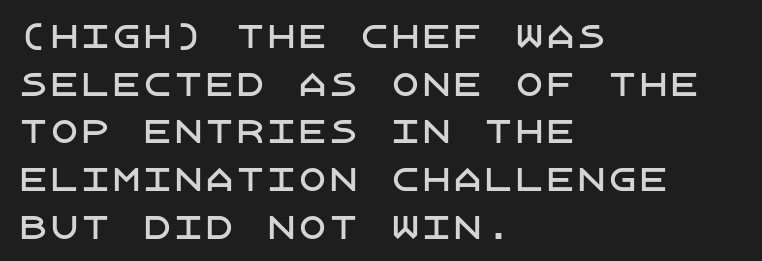
{"serif": "no", "italic": "no", "width": "normal", "stroke_contrast": "low", "x_height": "large", "underline": "no", "align": "left", "line_spacing": "normal", "line_spacing_ratio": 1.54, "letter_spacing": "normal", "letter_spacing_em": 0.0, "glyph_px": 31}
